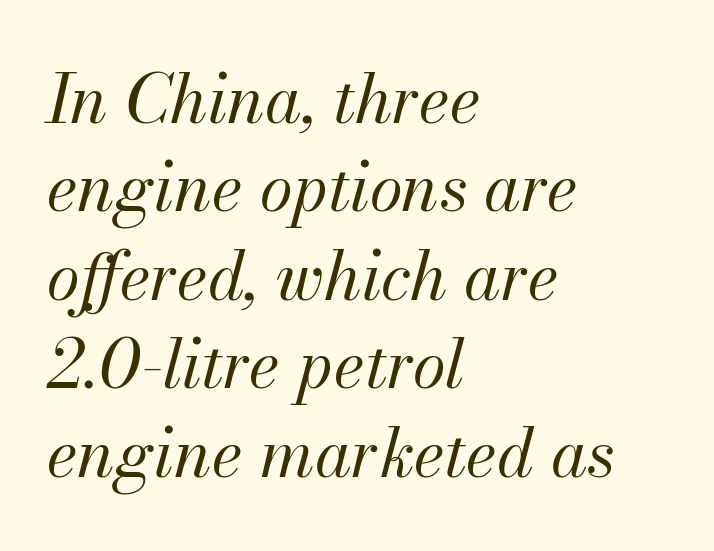
{"italic": "yes", "lean": "right", "slant_degrees": 13, "bold": "no", "weight": "regular", "width": "normal", "stroke_contrast": "medium", "x_height": "small", "monospaced": "no", "underline": "no", "align": "left", "line_spacing": "normal", "line_spacing_ratio": 1.32, "letter_spacing": "normal", "letter_spacing_em": 0.0, "glyph_px": 67}
